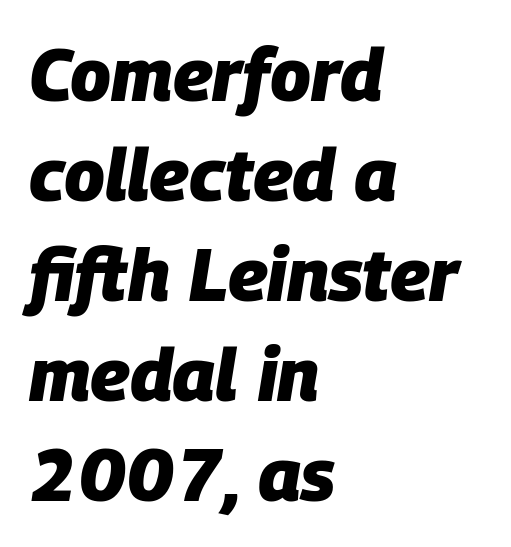
Q: Is the text bold? A: Yes.
Q: Is the text italic (slanted)? A: Yes, it leans right by about 9 degrees.
Q: Is the text underlined? A: No.
Q: How is the paragraph aligned? A: Left-aligned.
Q: Is the spacing between letters normal or unusually wide? A: Normal.
Q: Is the spacing between lines tight, normal or loose? A: Normal.
Q: Width (condensed, normal, or wide)? A: Normal.
Q: Stroke contrast? A: Low.
Q: x-height? A: Large.
Q: Monospaced? A: No.
